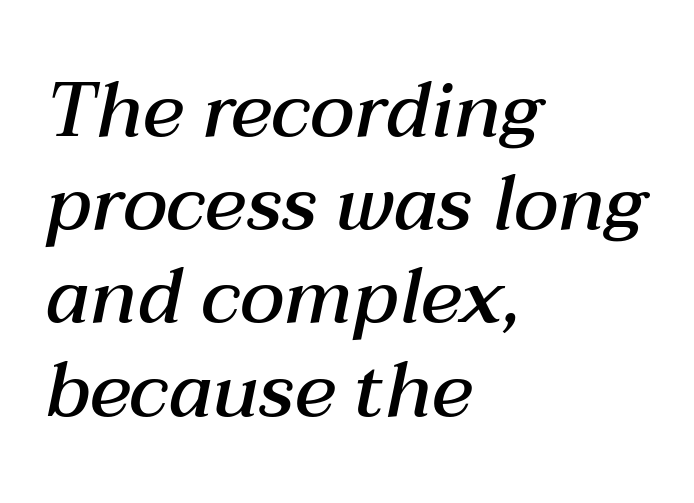
Q: Is the text bold? A: Semi-bold.
Q: Is the text italic (slanted)? A: Yes, it leans right by about 12 degrees.
Q: Is the text underlined? A: No.
Q: How is the paragraph aligned? A: Left-aligned.
Q: Is the spacing between letters normal or unusually wide? A: Normal.
Q: Width (condensed, normal, or wide)? A: Normal.
Q: Stroke contrast? A: Medium.
Q: x-height? A: Medium.
Q: Monospaced? A: No.
